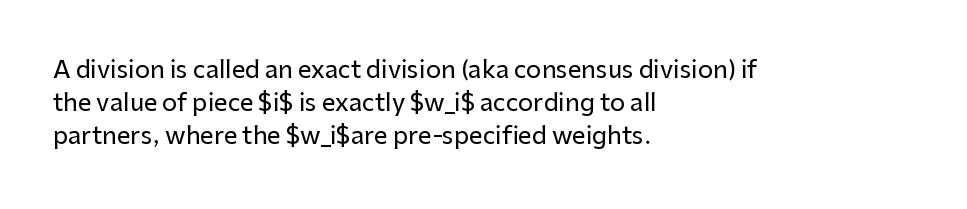
The type sits square on the baseline with zero lean. Students, observe: this is what conventionally led text looks like. Notice how the passage keeps a crisp vertical edge on the left only. Lines of text with bare space underneath.
